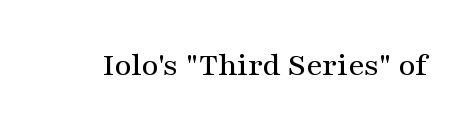
The image shows 33 px wide serif type, upright; set normal letter spacing, not underlined; medium stroke contrast and a medium x-height.
